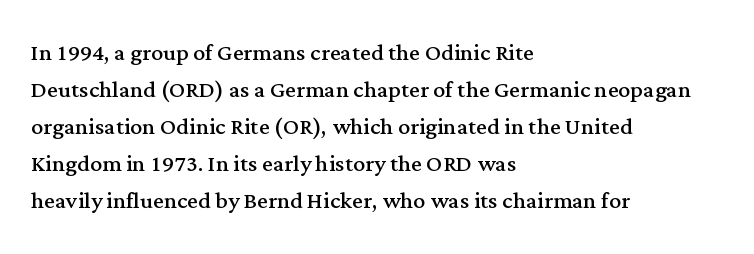
Q: Is the text bold? A: No.
Q: Is the text italic (slanted)? A: No, it is upright.
Q: Is the typeface a serif or a sans-serif typeface? A: Serif.
Q: Is the text underlined? A: No.
Q: How is the paragraph aligned? A: Left-aligned.
Q: Is the spacing between letters normal or unusually wide? A: Normal.
Q: Width (condensed, normal, or wide)? A: Normal.
Q: Stroke contrast? A: Medium.
Q: x-height? A: Medium.
Q: Monospaced? A: No.
